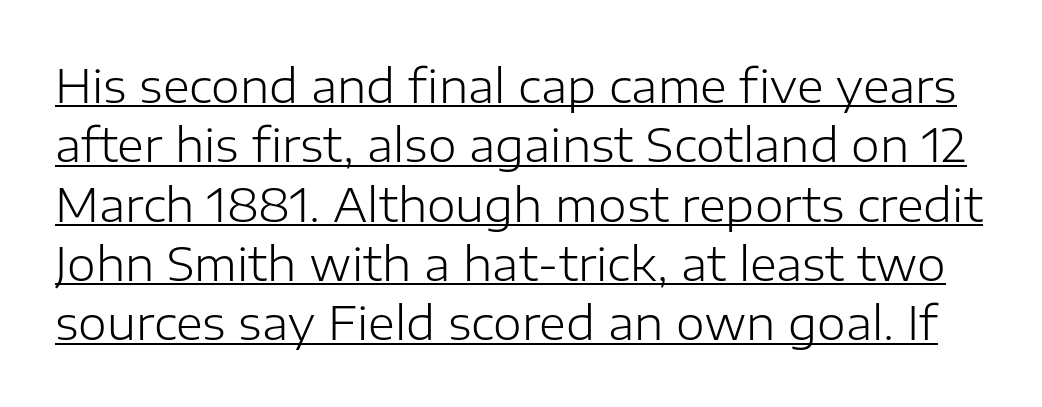
Q: Is the text bold? A: No.
Q: Is the text italic (slanted)? A: No, it is upright.
Q: Is the typeface a serif or a sans-serif typeface? A: Sans-serif.
Q: Is the text underlined? A: Yes.
Q: Is the spacing between letters normal or unusually wide? A: Normal.
Q: Is the spacing between lines tight, normal or loose? A: Normal.
Q: Width (condensed, normal, or wide)? A: Normal.
Q: Stroke contrast? A: Low.
Q: x-height? A: Medium.
Q: Monospaced? A: No.
